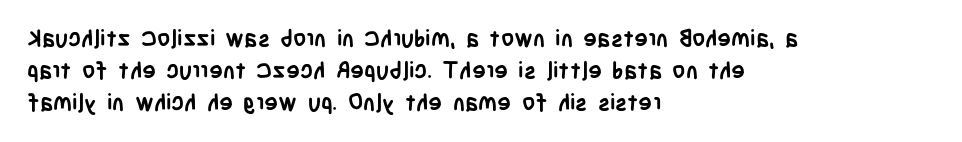
The image shows 23 px bold type, upright; set left-aligned, normal line spacing (1.39x), normal letter spacing, not underlined.
